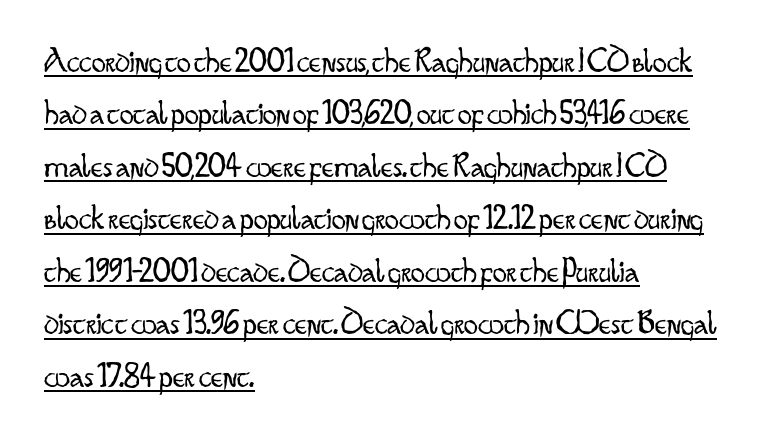
{"serif": "no", "italic": "no", "bold": "no", "weight": "light", "width": "condensed", "stroke_contrast": "low", "x_height": "small", "monospaced": "no", "underline": "yes", "align": "left", "line_spacing": "normal", "line_spacing_ratio": 1.5, "letter_spacing": "normal", "letter_spacing_em": 0.0, "glyph_px": 35}
